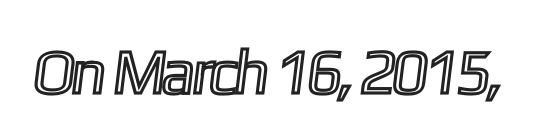
The image shows 63 px condensed type; set normal letter spacing, not underlined; a medium x-height.
